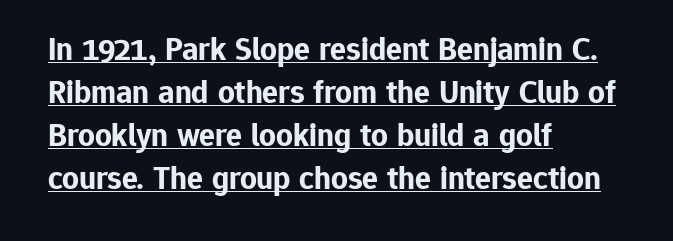
Q: Is the text bold? A: Yes.
Q: Is the text italic (slanted)? A: No, it is upright.
Q: Is the typeface a serif or a sans-serif typeface? A: Sans-serif.
Q: Is the text underlined? A: Yes.
Q: How is the paragraph aligned? A: Left-aligned.
Q: Is the spacing between letters normal or unusually wide? A: Normal.
Q: Is the spacing between lines tight, normal or loose? A: Normal.
Q: Width (condensed, normal, or wide)? A: Normal.
Q: Stroke contrast? A: Low.
Q: x-height? A: Medium.
Q: Monospaced? A: No.
